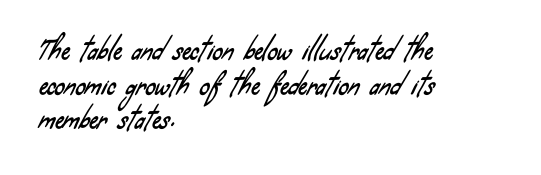
The leading is moderate, giving the passage an even texture. The passage shown is not underscored anywhere. These lines are set flush left with a ragged right edge. The tracking reads as untouched default to a designer's eye.
